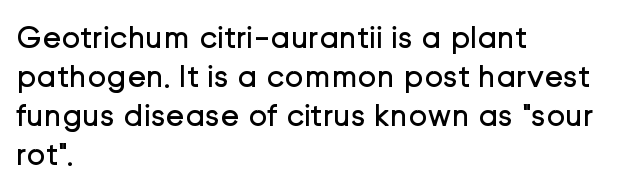
{"serif": "no", "italic": "no", "bold": "no", "weight": "regular", "width": "normal", "stroke_contrast": "low", "x_height": "medium", "monospaced": "no", "underline": "no", "align": "left", "line_spacing_ratio": 1.22, "letter_spacing": "normal", "letter_spacing_em": 0.0, "glyph_px": 32}
